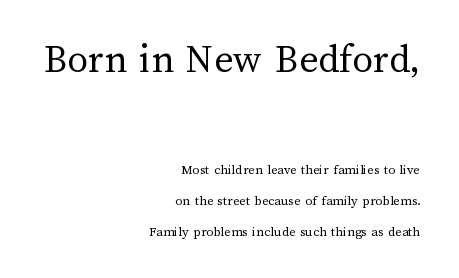
The face used here is rendered with its standard letterfit. One-word summary of the alignment: right. Larger block? The one above; the one below is distinctly smaller. Does the leading feel generous? Absolutely, it's lavish. The letterforms sit at book weight or below.
